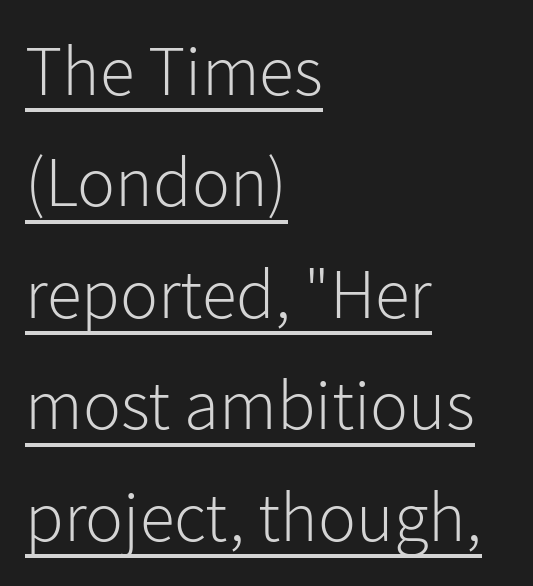
Q: Is the text bold? A: No.
Q: Is the text italic (slanted)? A: No, it is upright.
Q: Is the typeface a serif or a sans-serif typeface? A: Sans-serif.
Q: Is the text underlined? A: Yes.
Q: How is the paragraph aligned? A: Left-aligned.
Q: Is the spacing between letters normal or unusually wide? A: Normal.
Q: Is the spacing between lines tight, normal or loose? A: Normal.
Q: Width (condensed, normal, or wide)? A: Normal.
Q: Stroke contrast? A: Low.
Q: x-height? A: Medium.
Q: Monospaced? A: No.
